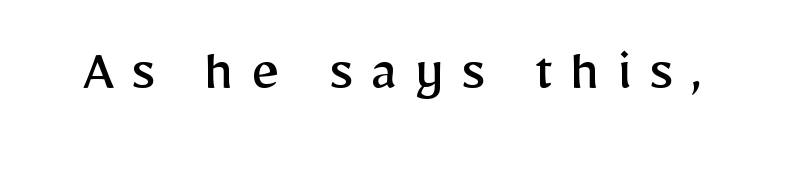
Q: Is the text bold? A: No.
Q: Is the text italic (slanted)? A: No, it is upright.
Q: Is the typeface a serif or a sans-serif typeface? A: Sans-serif.
Q: Is the text underlined? A: No.
Q: Is the spacing between letters normal or unusually wide? A: Unusually wide.
Q: Width (condensed, normal, or wide)? A: Normal.
Q: Stroke contrast? A: Low.
Q: x-height? A: Medium.
Q: Monospaced? A: No.
